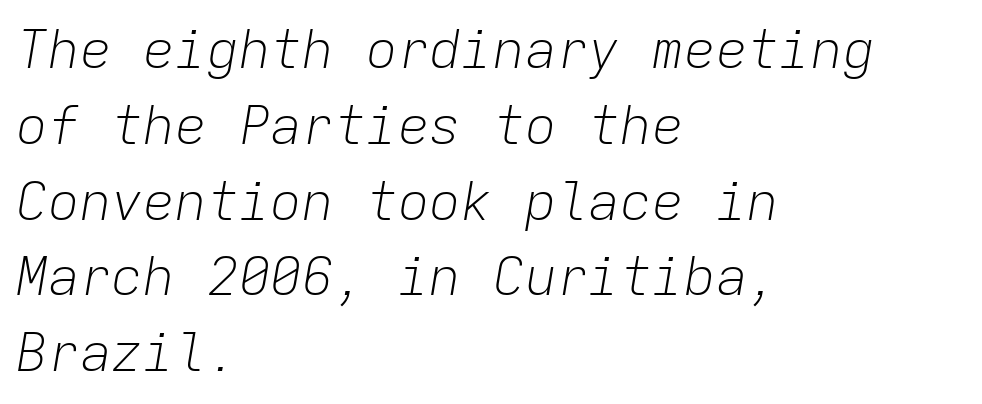
Q: Is the text bold? A: No.
Q: Is the text italic (slanted)? A: Yes, it leans right by about 9 degrees.
Q: Is the text underlined? A: No.
Q: How is the paragraph aligned? A: Left-aligned.
Q: Is the spacing between letters normal or unusually wide? A: Normal.
Q: Is the spacing between lines tight, normal or loose? A: Normal.
Q: Width (condensed, normal, or wide)? A: Normal.
Q: Stroke contrast? A: Low.
Q: x-height? A: Medium.
Q: Monospaced? A: Yes.
